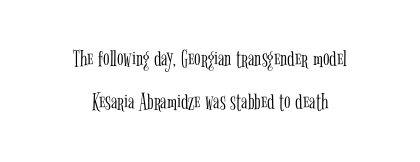
Q: Is the text bold? A: No.
Q: Is the text italic (slanted)? A: No, it is upright.
Q: Is the text underlined? A: No.
Q: How is the paragraph aligned? A: Centered.
Q: Is the spacing between letters normal or unusually wide? A: Normal.
